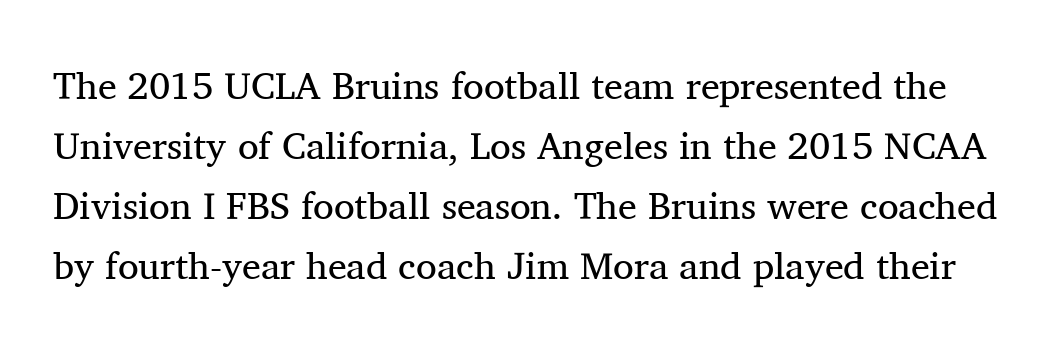
Q: Is the text bold? A: No.
Q: Is the text italic (slanted)? A: No, it is upright.
Q: Is the typeface a serif or a sans-serif typeface? A: Serif.
Q: Is the text underlined? A: No.
Q: Is the spacing between letters normal or unusually wide? A: Normal.
Q: Is the spacing between lines tight, normal or loose? A: Normal.
Q: Width (condensed, normal, or wide)? A: Normal.
Q: Stroke contrast? A: Medium.
Q: x-height? A: Medium.
Q: Monospaced? A: No.
